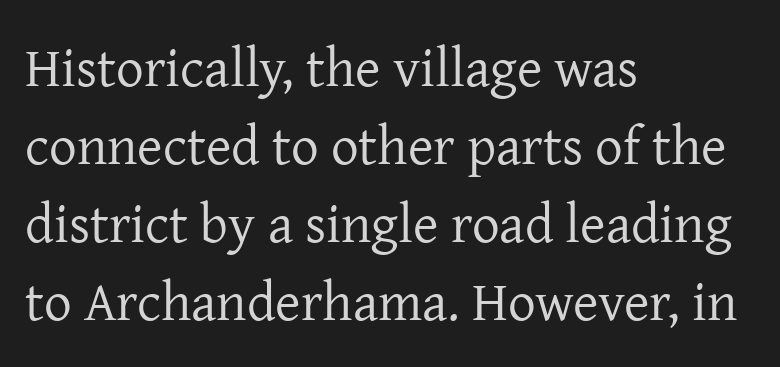
Regular leading. Students, note that the glyphs here touch the page at normal intervals. Weight class: somewhere from thin through regular. Compared with a centered layout, this one pins lines to the left instead. Letters rest on an invisible, unmarked baseline. Quick note: not italic, upright.
